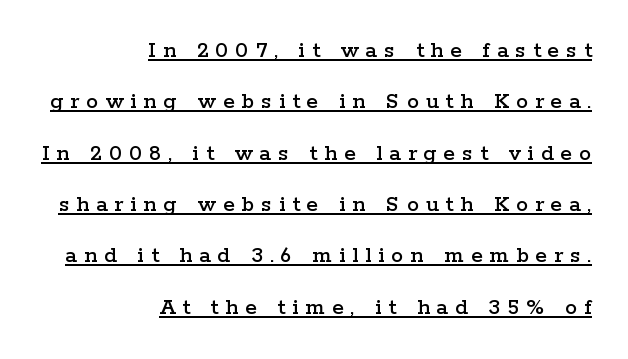
The image shows 24 px text type, upright; set right-aligned, loose line spacing (2.14x), unusually wide letter spacing (+0.29 em), underlined.
